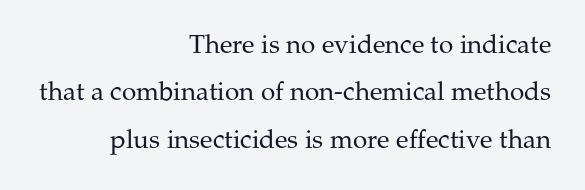
{"italic": "no", "bold": "no", "underline": "no", "align": "right", "line_spacing_ratio": 1.82, "letter_spacing": "normal", "letter_spacing_em": 0.0, "glyph_px": 26}
